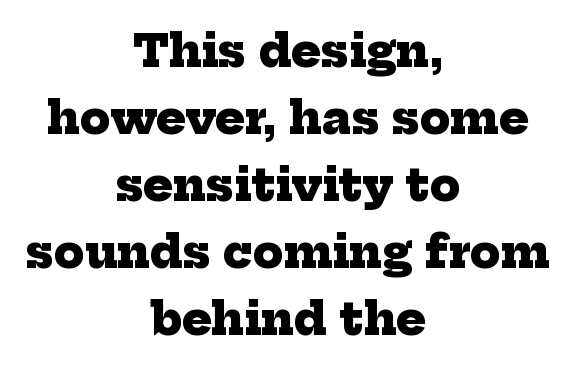
The image shows 44 px heavy serif type; set centered, normal line spacing (1.52x), normal letter spacing, not underlined; low stroke contrast and a medium x-height.
